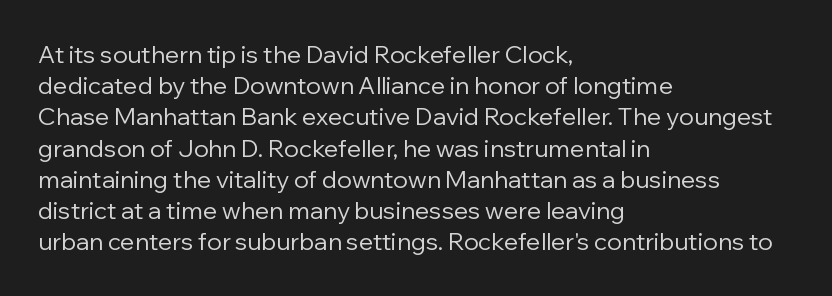
Q: Is the text bold? A: No.
Q: Is the text italic (slanted)? A: No, it is upright.
Q: Is the text underlined? A: No.
Q: How is the paragraph aligned? A: Left-aligned.
Q: Is the spacing between letters normal or unusually wide? A: Normal.
Q: Is the spacing between lines tight, normal or loose? A: Normal.
